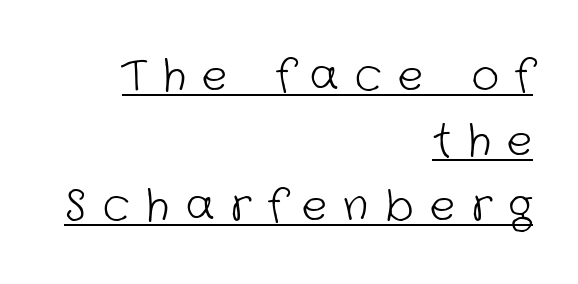
Q: Is the text bold? A: No.
Q: Is the typeface a serif or a sans-serif typeface? A: Sans-serif.
Q: Is the text underlined? A: Yes.
Q: How is the paragraph aligned? A: Right-aligned.
Q: Is the spacing between letters normal or unusually wide? A: Unusually wide.
Q: Is the spacing between lines tight, normal or loose? A: Normal.
Q: Width (condensed, normal, or wide)? A: Normal.
Q: Stroke contrast? A: Low.
Q: x-height? A: Medium.
Q: Monospaced? A: No.
